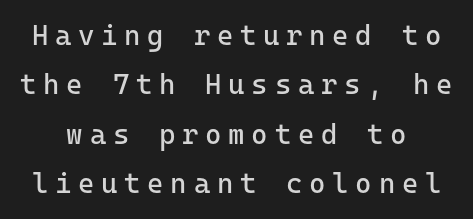
The string is rendered with underlining switched off. No letter is thick-stroked: the sample isn't bold. Looks like terminal output: every glyph gets an equal slot. The letters stand straight up with perfectly vertical stems.
